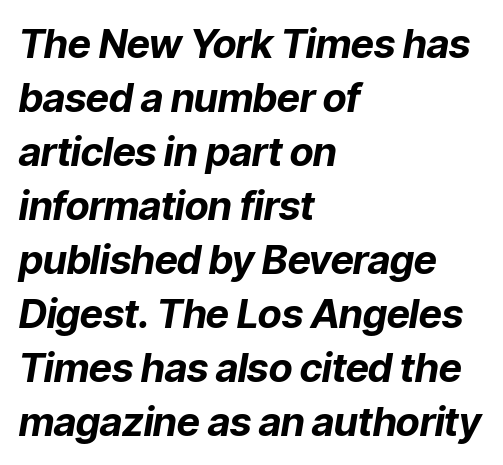
{"italic": "yes", "lean": "right", "slant_degrees": 9, "bold": "yes", "weight": "bold", "width": "normal", "stroke_contrast": "low", "x_height": "medium", "monospaced": "no", "underline": "no", "align": "left", "line_spacing": "normal", "line_spacing_ratio": 1.35, "letter_spacing": "normal", "letter_spacing_em": 0.0, "glyph_px": 40}
